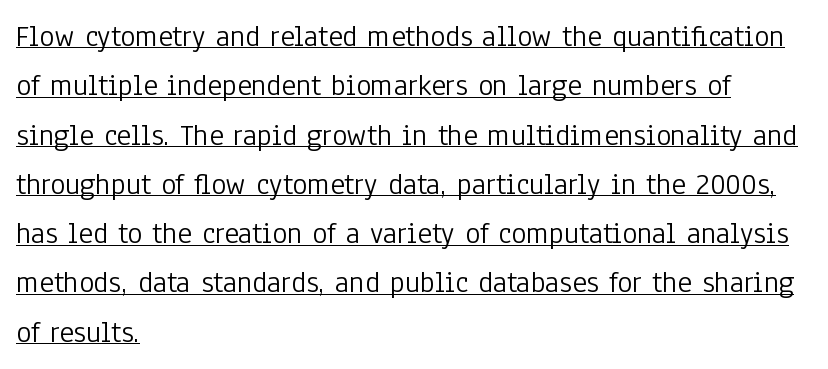
The image shows 31 px light, condensed sans-serif type, upright; set left-aligned, normal line spacing (1.59x), normal letter spacing, underlined; low stroke contrast and a medium x-height.
